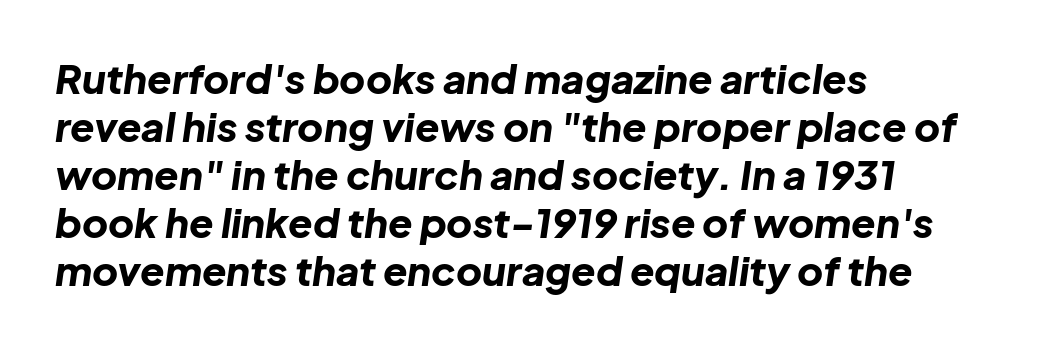
Yep, that's italic — everything's leaning. Short note: letters normally spaced. The space directly below the letters is spotless. Chunky letters — that's bold for sure.
